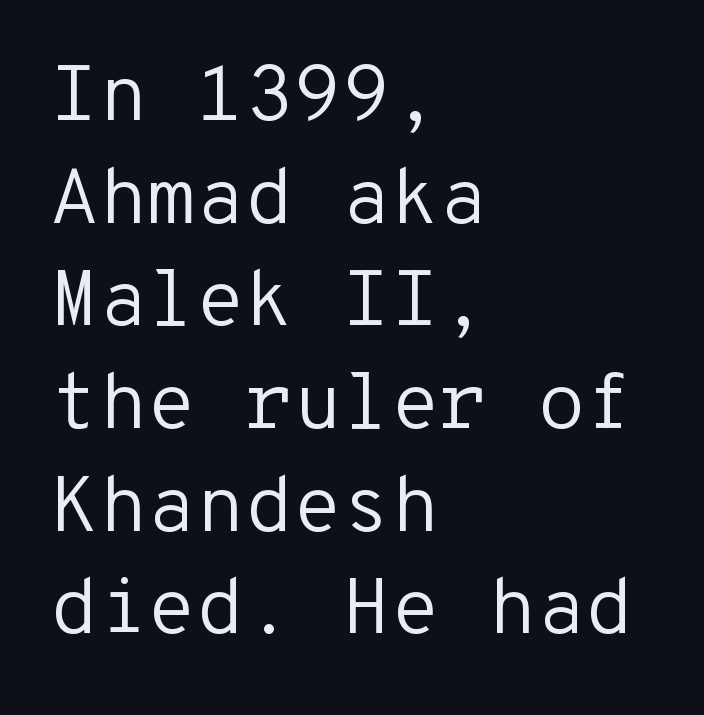
Q: Is the text bold? A: No.
Q: Is the text italic (slanted)? A: No, it is upright.
Q: Is the typeface a serif or a sans-serif typeface? A: Sans-serif.
Q: Is the text underlined? A: No.
Q: How is the paragraph aligned? A: Left-aligned.
Q: Is the spacing between letters normal or unusually wide? A: Normal.
Q: Is the spacing between lines tight, normal or loose? A: Normal.
Q: Width (condensed, normal, or wide)? A: Normal.
Q: Stroke contrast? A: Low.
Q: x-height? A: Medium.
Q: Monospaced? A: Yes.
